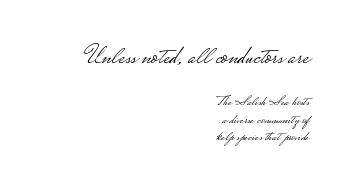
{"bold": "no", "underline": "no", "align": "right", "line_spacing_ratio": 1.17, "letter_spacing": "normal", "letter_spacing_em": 0.0, "larger_block": "first", "size_ratio": 1.8, "glyph_px": 27}
